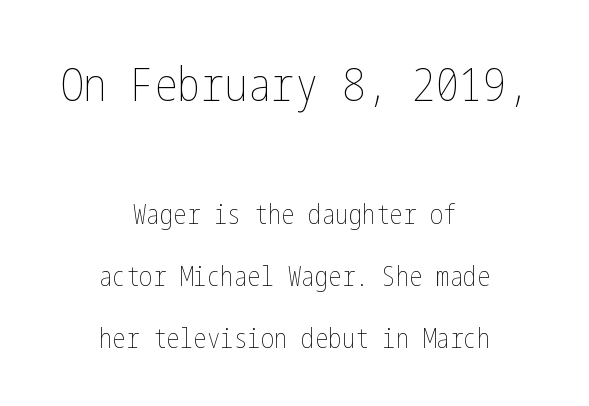
The image shows 47 px thin, condensed type, upright; set centered, loose line spacing (2.29x), normal letter spacing, not underlined; the first (top) block is 1.74x larger; low stroke contrast and a medium x-height.
